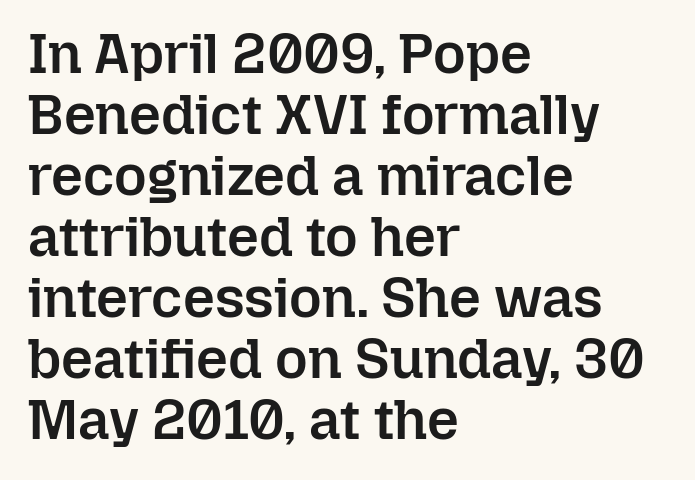
{"italic": "no", "bold": "semi", "weight": "semibold", "width": "normal", "stroke_contrast": "low", "x_height": "medium", "monospaced": "no", "underline": "no", "align": "left", "line_spacing": "tight", "line_spacing_ratio": 1.09, "letter_spacing": "normal", "letter_spacing_em": 0.0, "glyph_px": 56}
